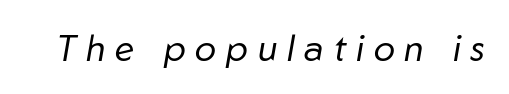
The area under the type is left untouched. Note the varied advance widths — an 'i' is clearly narrower than an 'm'. The letters look calm and open, with moderate or lighter stems. Is the letter spacing exaggerated? Yes — the characters are pushed far apart. Emphasis-style slanted type is in use.
